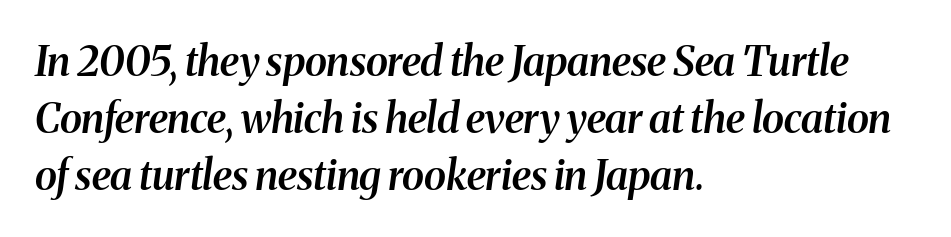
Q: Is the text bold? A: Semi-bold.
Q: Is the text italic (slanted)? A: Yes, it leans right by about 8 degrees.
Q: Is the typeface a serif or a sans-serif typeface? A: Serif.
Q: Is the text underlined? A: No.
Q: How is the paragraph aligned? A: Left-aligned.
Q: Is the spacing between letters normal or unusually wide? A: Normal.
Q: Is the spacing between lines tight, normal or loose? A: Normal.
Q: Width (condensed, normal, or wide)? A: Normal.
Q: Stroke contrast? A: Medium.
Q: x-height? A: Medium.
Q: Monospaced? A: No.
